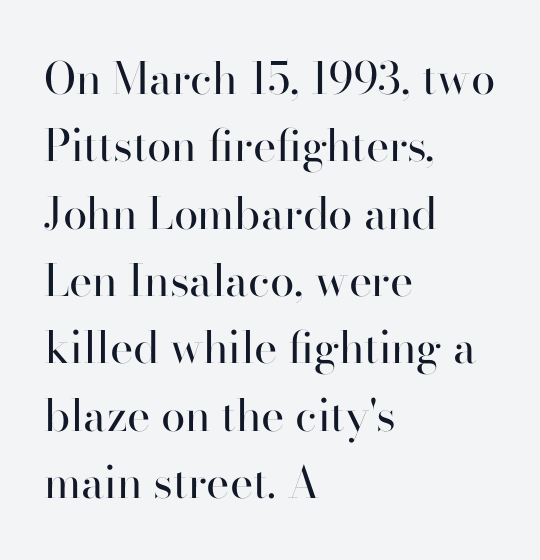
Q: Is the text bold? A: No.
Q: Is the text italic (slanted)? A: No, it is upright.
Q: Is the typeface a serif or a sans-serif typeface? A: Sans-serif.
Q: Is the text underlined? A: No.
Q: How is the paragraph aligned? A: Left-aligned.
Q: Is the spacing between letters normal or unusually wide? A: Normal.
Q: Is the spacing between lines tight, normal or loose? A: Normal.
Q: Width (condensed, normal, or wide)? A: Normal.
Q: Stroke contrast? A: High.
Q: x-height? A: Small.
Q: Monospaced? A: No.
